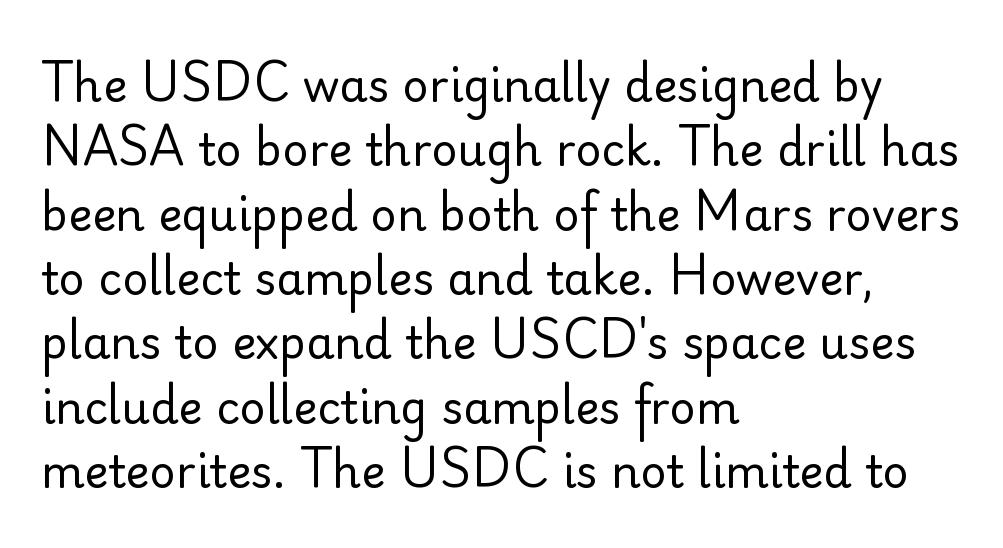
The image shows 45 px regular-weight sans-serif type, upright; set left-aligned, normal line spacing (1.43x), normal letter spacing, not underlined; low stroke contrast and a small x-height.
